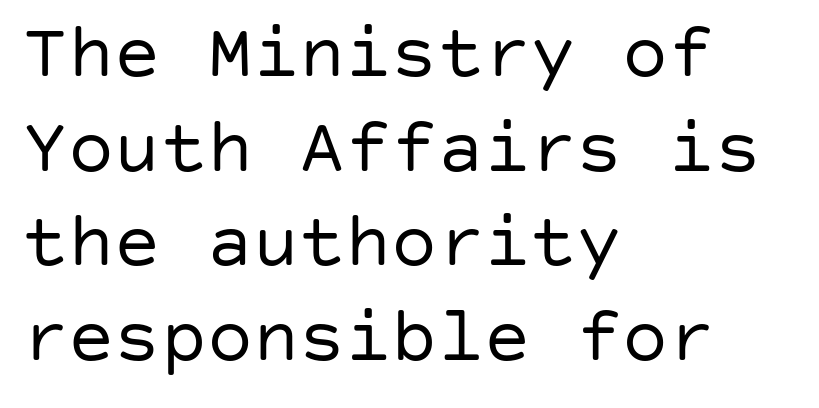
Spacing between characters is what you'd get straight out of the box. The rendering shows plain stroke endings on the letterforms — a sans-serif design. The axis of the letterforms is exactly vertical. A light-to-regular cut is what we see here. Descenders are the only things crossing below the line.
